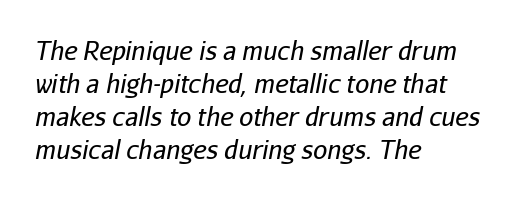
The image shows 25 px text type, italic (leaning right); set left-aligned, normal line spacing (1.32x), normal letter spacing, not underlined.
